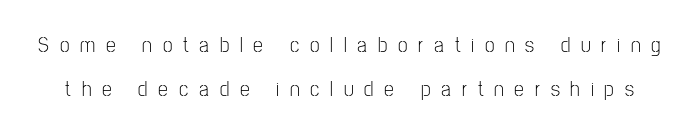
The image shows 22 px text type, upright; set loose line spacing (2.02x), unusually wide letter spacing (+0.49 em), not underlined.
